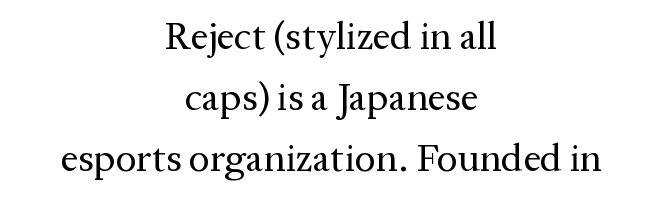
{"serif": "yes", "italic": "no", "bold": "no", "weight": "regular", "width": "normal", "stroke_contrast": "medium", "x_height": "medium", "monospaced": "no", "underline": "no", "align": "center", "line_spacing": "normal", "line_spacing_ratio": 1.56, "letter_spacing": "normal", "letter_spacing_em": 0.0, "glyph_px": 39}
